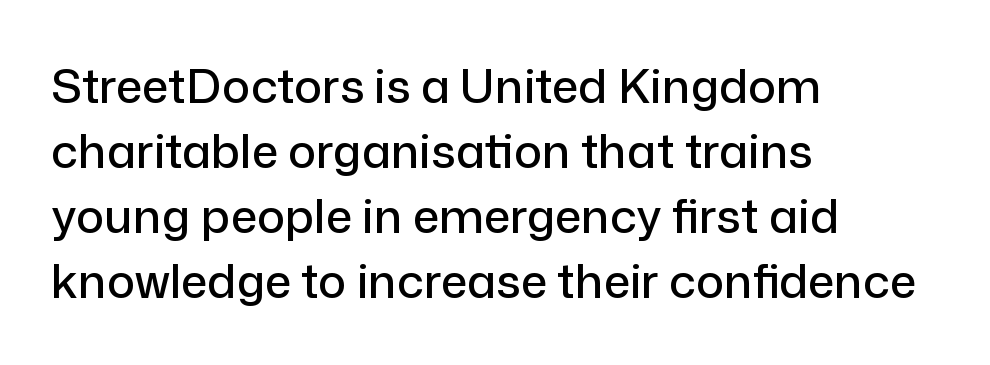
{"serif": "no", "italic": "no", "width": "normal", "stroke_contrast": "low", "x_height": "medium", "monospaced": "no", "underline": "no", "align": "left", "line_spacing": "normal", "line_spacing_ratio": 1.38, "letter_spacing": "normal", "letter_spacing_em": 0.0, "glyph_px": 47}
